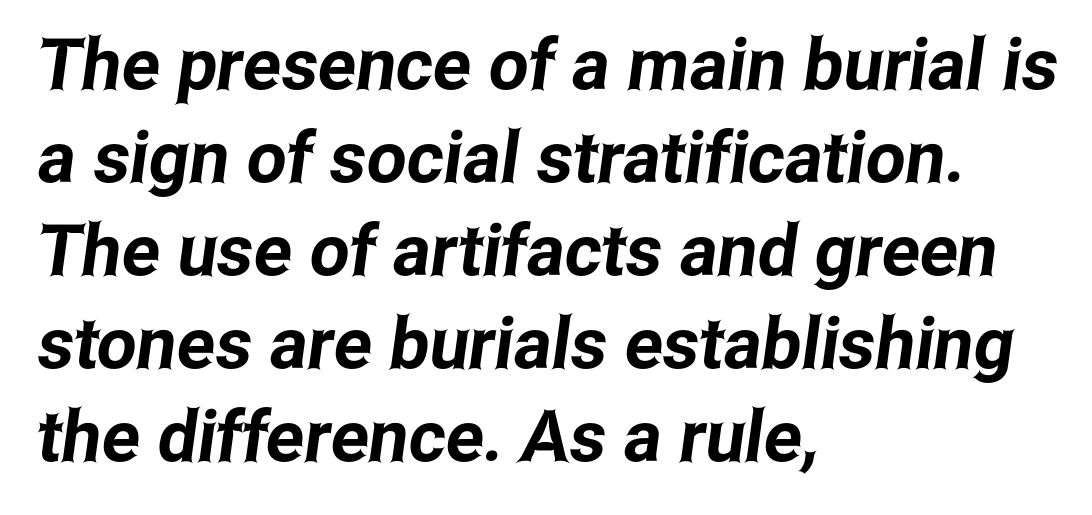
The image shows 71 px condensed sans-serif type; set left-aligned, normal line spacing (1.31x), normal letter spacing, not underlined; low stroke contrast and a medium x-height.
